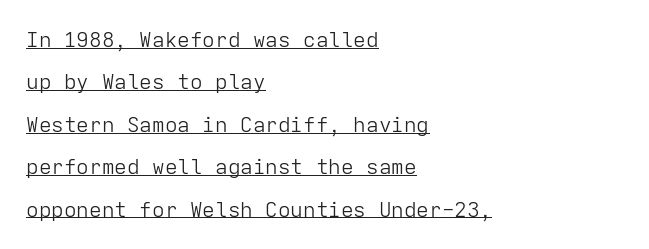
The image shows 21 px text type, upright; set left-aligned, loose line spacing (2.02x), normal letter spacing, underlined.
